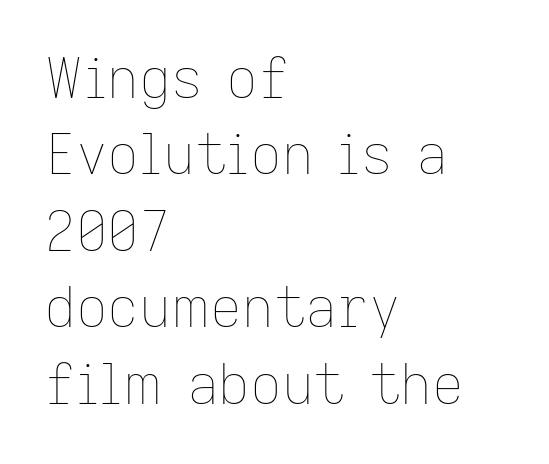
The image shows 55 px thin type, upright; set left-aligned, normal line spacing (1.39x), normal letter spacing, not underlined; low stroke contrast and a medium x-height.
